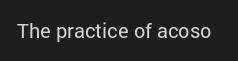
Posture: upright roman. Short note: letters normally spaced. The weight would be labelled regular, book, light, or lighter still. Lines of text with bare space underneath.
